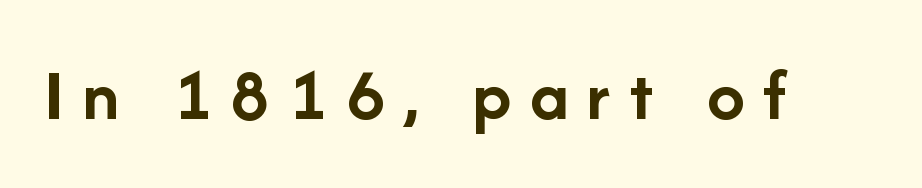
{"serif": "no", "italic": "no", "bold": "yes", "weight": "semibold", "width": "normal", "stroke_contrast": "low", "x_height": "medium", "monospaced": "no", "underline": "no", "letter_spacing": "wide", "letter_spacing_em": 0.25, "glyph_px": 75}
